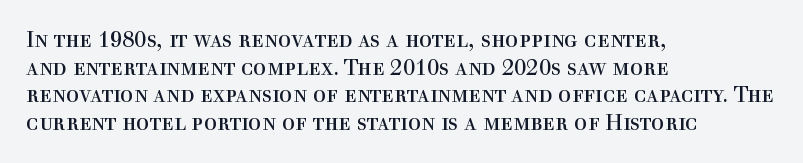
The image shows 22 px text type, upright; set left-aligned, normal line spacing (1.26x), normal letter spacing, not underlined.
